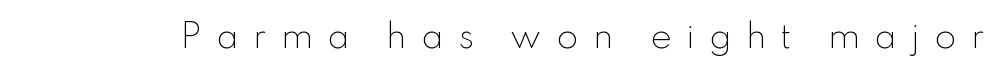
{"serif": "no", "italic": "no", "bold": "no", "weight": "light", "width": "normal", "stroke_contrast": "low", "x_height": "small", "monospaced": "no", "underline": "no", "letter_spacing": "wide", "letter_spacing_em": 0.45, "glyph_px": 32}
